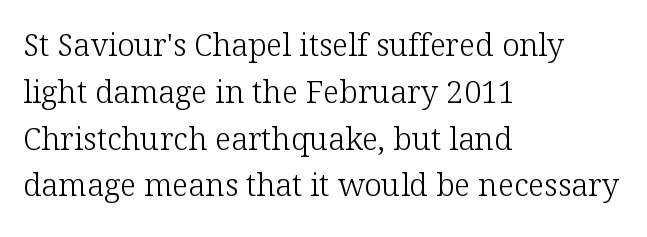
{"serif": "yes", "italic": "no", "bold": "no", "weight": "light", "width": "normal", "stroke_contrast": "low", "x_height": "medium", "monospaced": "no", "underline": "no", "align": "left", "line_spacing": "normal", "line_spacing_ratio": 1.51, "letter_spacing": "normal", "letter_spacing_em": 0.0, "glyph_px": 31}
